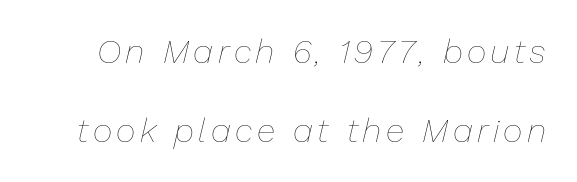
{"italic": "yes", "lean": "right", "slant_degrees": 13, "bold": "no", "weight": "thin", "width": "normal", "stroke_contrast": "low", "x_height": "medium", "monospaced": "no", "underline": "no", "line_spacing": "loose", "line_spacing_ratio": 2.31, "glyph_px": 34}
